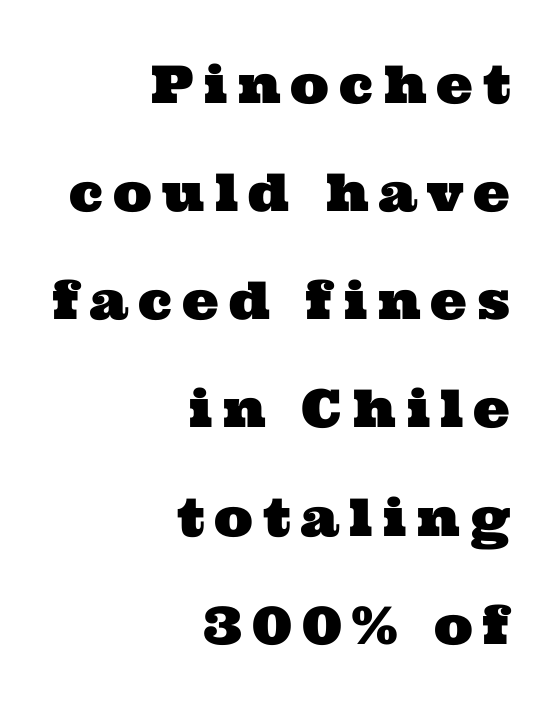
{"serif": "yes", "width": "wide", "stroke_contrast": "medium", "x_height": "medium", "monospaced": "no", "underline": "no", "align": "right", "line_spacing": "loose", "line_spacing_ratio": 2.08, "glyph_px": 52}
